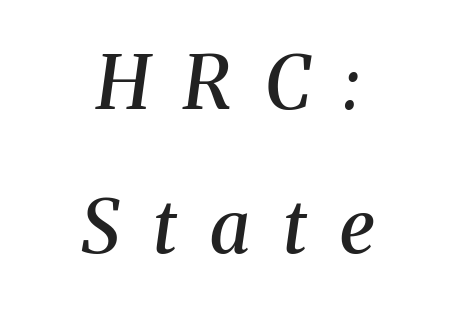
The image shows 74 px semibold serif type, italic (leaning right); set centered, loose line spacing (1.95x), unusually wide letter spacing (+0.45 em), not underlined; medium stroke contrast and a medium x-height.
